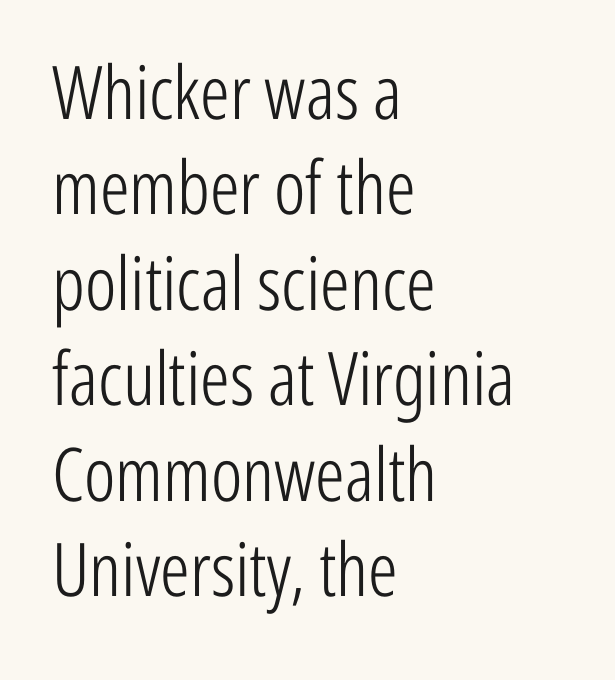
Q: Is the text bold? A: No.
Q: Is the text italic (slanted)? A: No, it is upright.
Q: Is the typeface a serif or a sans-serif typeface? A: Sans-serif.
Q: Is the text underlined? A: No.
Q: How is the paragraph aligned? A: Left-aligned.
Q: Is the spacing between letters normal or unusually wide? A: Normal.
Q: Is the spacing between lines tight, normal or loose? A: Normal.
Q: Width (condensed, normal, or wide)? A: Condensed.
Q: Stroke contrast? A: Low.
Q: x-height? A: Medium.
Q: Monospaced? A: No.
